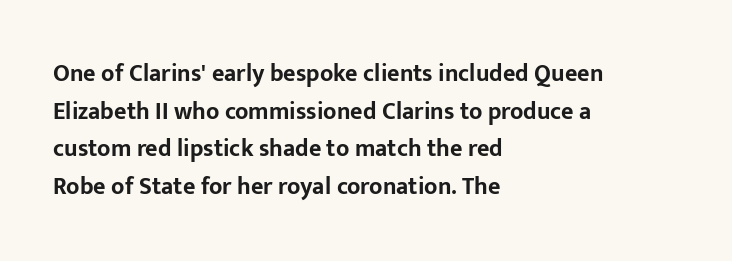
Heavy, bold letterforms. Quick note: underline off. The space between consecutive lines is moderate. This is roman type, the default non-slanted kind. The compositor pushed each line to the left boundary.
